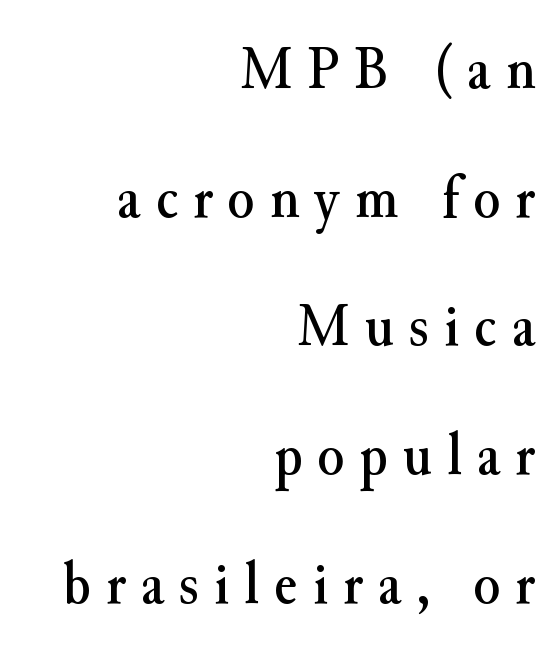
The image shows 61 px serif type, upright; set right-aligned, loose line spacing (2.11x), unusually wide letter spacing (+0.25 em), not underlined; medium stroke contrast and a small x-height.
